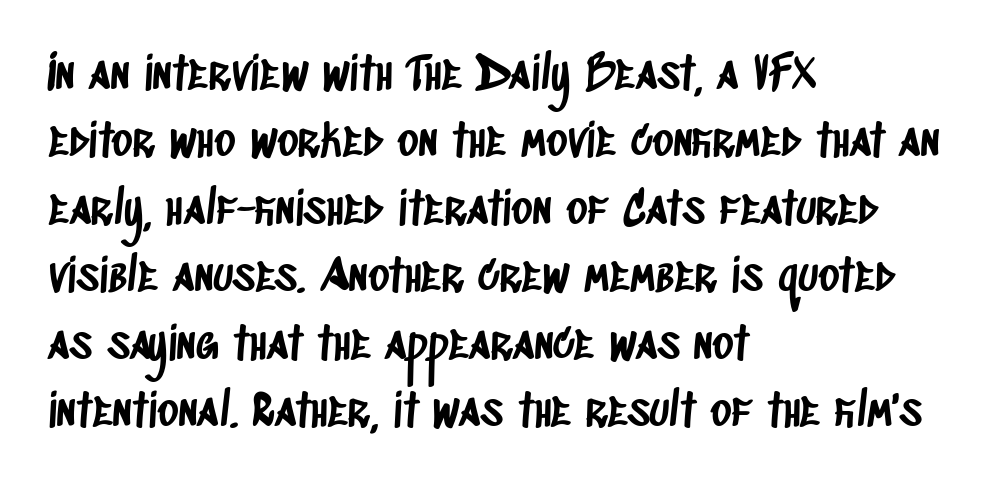
Q: Is the typeface a serif or a sans-serif typeface? A: Sans-serif.
Q: Is the text underlined? A: No.
Q: How is the paragraph aligned? A: Left-aligned.
Q: Is the spacing between letters normal or unusually wide? A: Normal.
Q: Is the spacing between lines tight, normal or loose? A: Normal.
Q: Width (condensed, normal, or wide)? A: Condensed.
Q: Stroke contrast? A: Low.
Q: x-height? A: Large.
Q: Monospaced? A: No.
